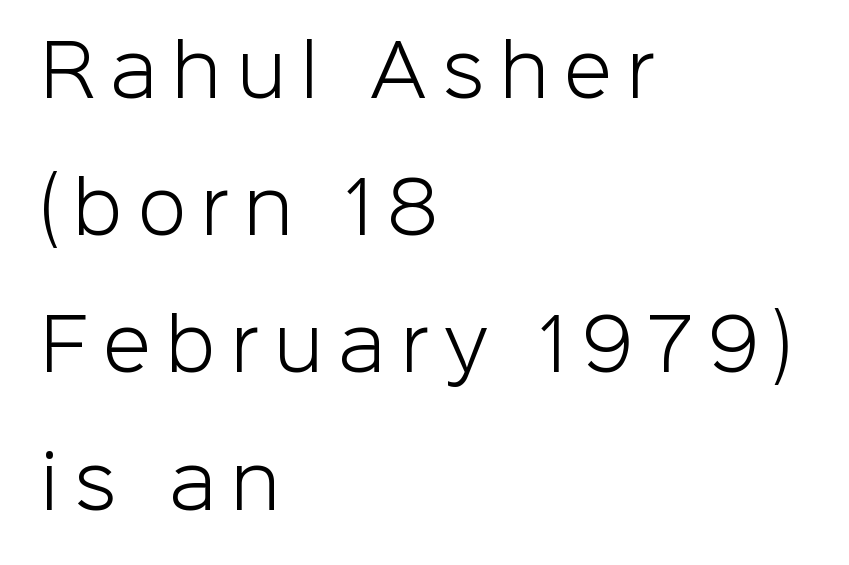
Stroke mass is kept to a normal reading level or below. This rendering employs a face without finishing strokes, i.e., a sans-serif. The ragged edge is on the right, which tells us the setting is flush left. The axis of the letterforms is exactly vertical.
